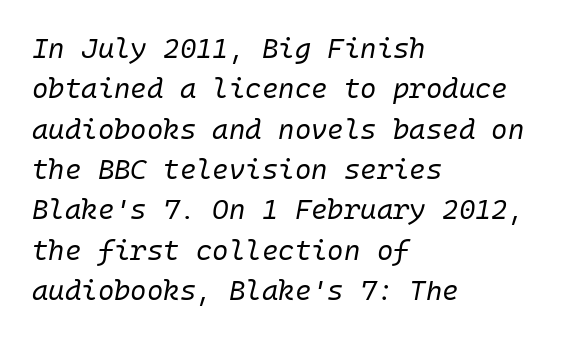
{"italic": "yes", "lean": "right", "slant_degrees": 10, "bold": "no", "weight": "regular", "width": "normal", "stroke_contrast": "low", "x_height": "medium", "underline": "no", "align": "left", "line_spacing": "normal", "line_spacing_ratio": 1.44, "letter_spacing": "normal", "letter_spacing_em": 0.0, "glyph_px": 28}
